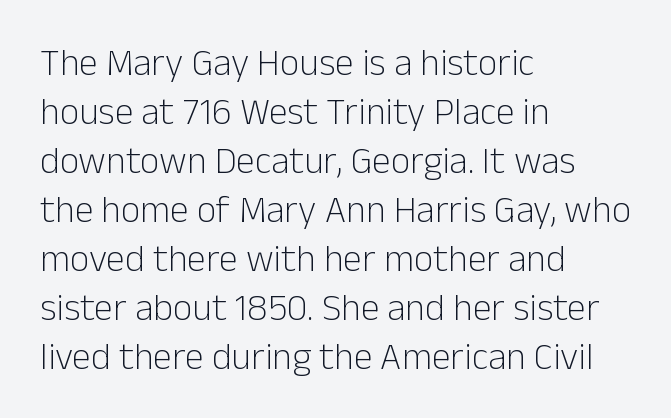
{"serif": "no", "italic": "no", "bold": "no", "weight": "light", "width": "normal", "stroke_contrast": "low", "x_height": "medium", "monospaced": "no", "underline": "no", "align": "left", "line_spacing": "normal", "line_spacing_ratio": 1.29, "letter_spacing": "normal", "letter_spacing_em": 0.0, "glyph_px": 38}
